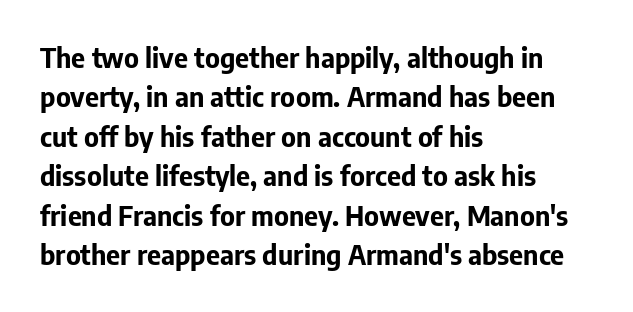
The image shows 27 px bold type, upright; set left-aligned, normal line spacing (1.46x), normal letter spacing, not underlined.
